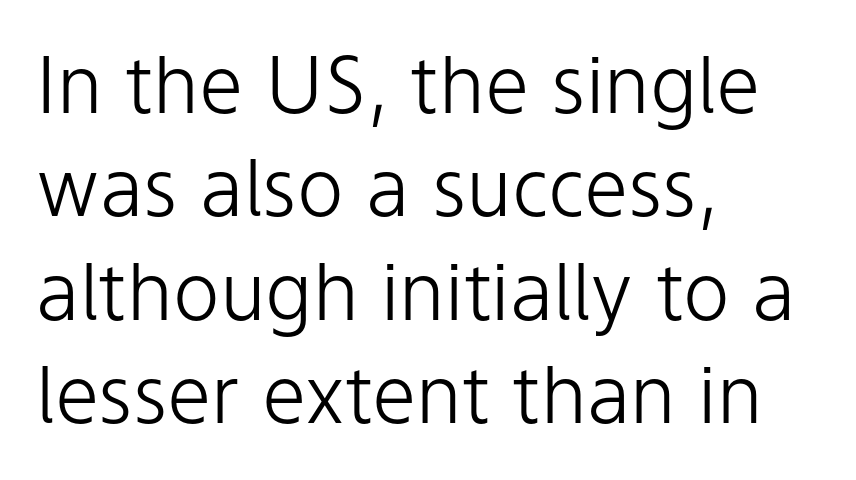
The image shows 79 px light sans-serif type, upright; set left-aligned, normal line spacing (1.31x), normal letter spacing, not underlined; low stroke contrast and a medium x-height.
